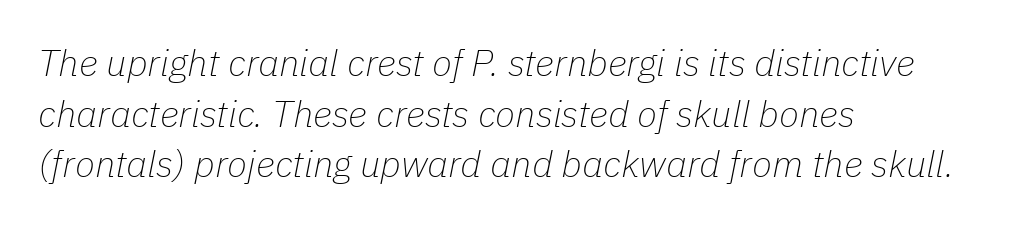
{"italic": "yes", "lean": "right", "slant_degrees": 11, "bold": "no", "weight": "thin", "width": "normal", "stroke_contrast": "low", "x_height": "medium", "monospaced": "no", "underline": "no", "align": "left", "line_spacing": "normal", "line_spacing_ratio": 1.37, "letter_spacing": "normal", "letter_spacing_em": 0.0, "glyph_px": 37}
